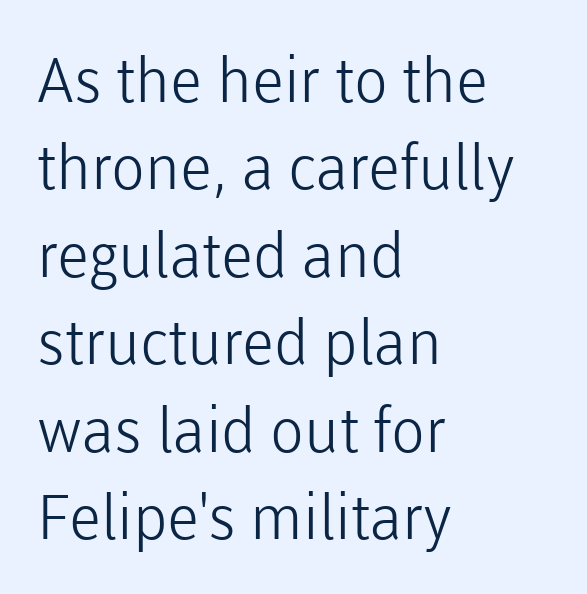
The image shows 62 px light sans-serif type, upright; set left-aligned, normal line spacing (1.41x), normal letter spacing, not underlined; low stroke contrast and a medium x-height.
